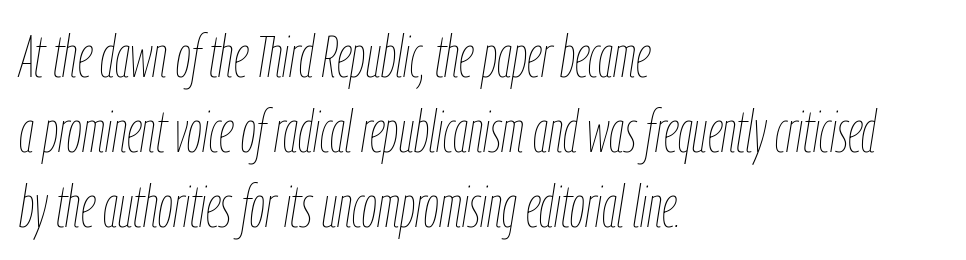
Q: Is the text bold? A: No.
Q: Is the text italic (slanted)? A: Yes, it leans right by about 9 degrees.
Q: Is the text underlined? A: No.
Q: How is the paragraph aligned? A: Left-aligned.
Q: Is the spacing between letters normal or unusually wide? A: Normal.
Q: Is the spacing between lines tight, normal or loose? A: Normal.
Q: Width (condensed, normal, or wide)? A: Condensed.
Q: Stroke contrast? A: Low.
Q: x-height? A: Medium.
Q: Monospaced? A: No.
